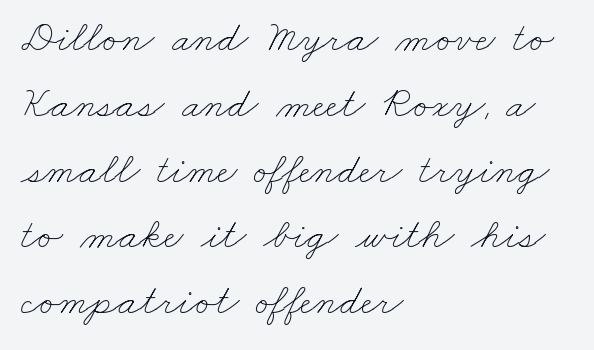
The image shows 43 px thin, wide type; set left-aligned, normal line spacing (1.53x), normal letter spacing, not underlined; low stroke contrast and a small x-height.
